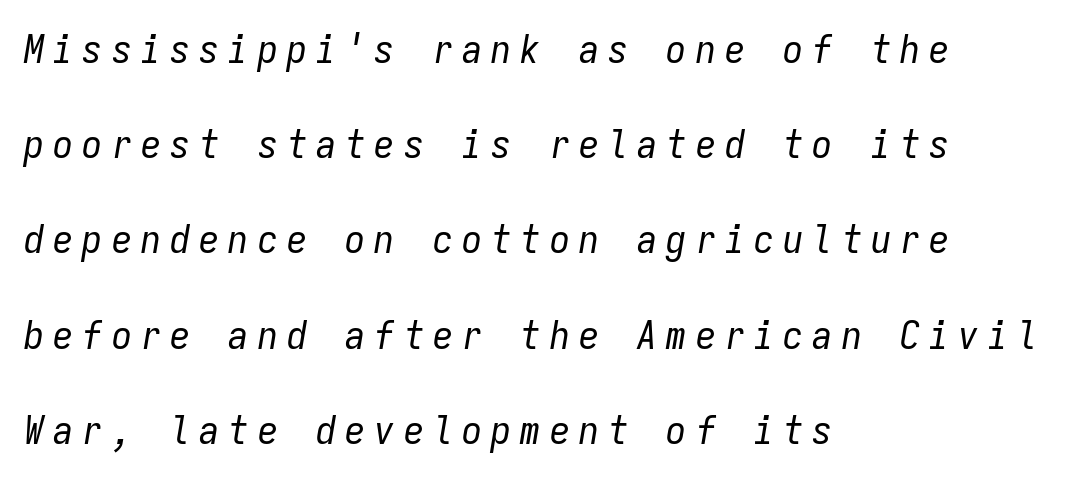
The image shows 40 px regular-weight, condensed type, italic (leaning right), monospaced; set left-aligned, loose line spacing (2.38x), unusually wide letter spacing (+0.23 em), not underlined; low stroke contrast and a medium x-height.
